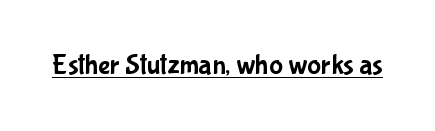
The image shows 29 px condensed sans-serif type, upright; set normal letter spacing, underlined; low stroke contrast and a medium x-height.
